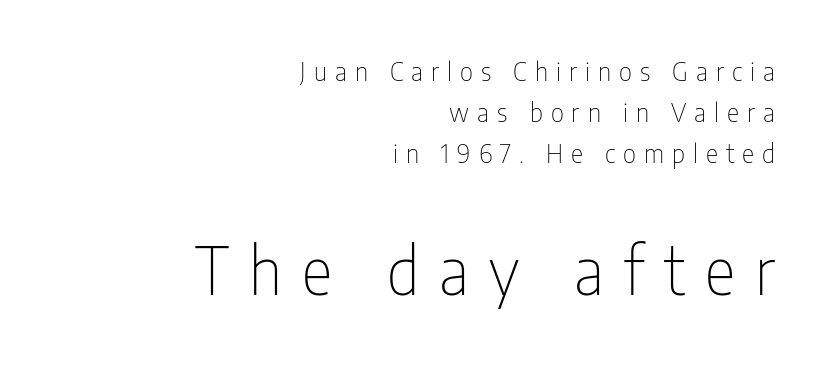
Type size steps up from the first block to the second. Compared with typical paragraphs, the rows here are spaced about the same. Ordinary non-slanted type is in use. The compositor pushed each line to the right boundary.
